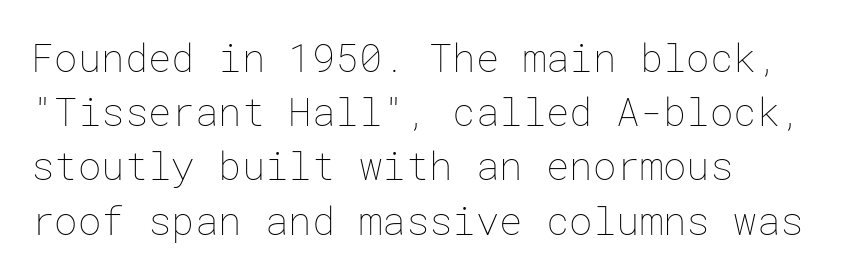
The gaps between neighbouring characters are ordinary and unremarkable. What's the leading like? Ordinary, nothing unusual. These lines stack with their left ends in a neat column. Plain, unruled lines of type.
